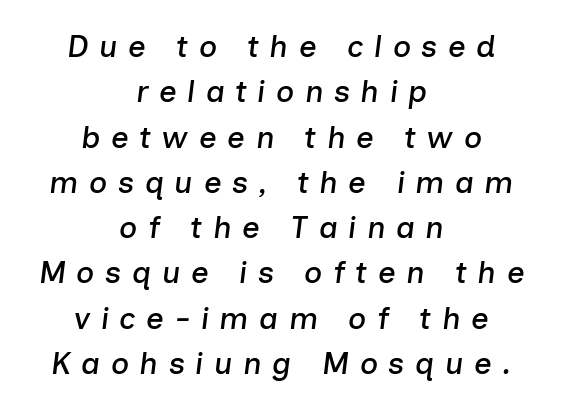
The image shows 31 px text type, italic (leaning right); set centered, normal line spacing (1.46x), unusually wide letter spacing (+0.34 em), not underlined; low stroke contrast and a medium x-height.
